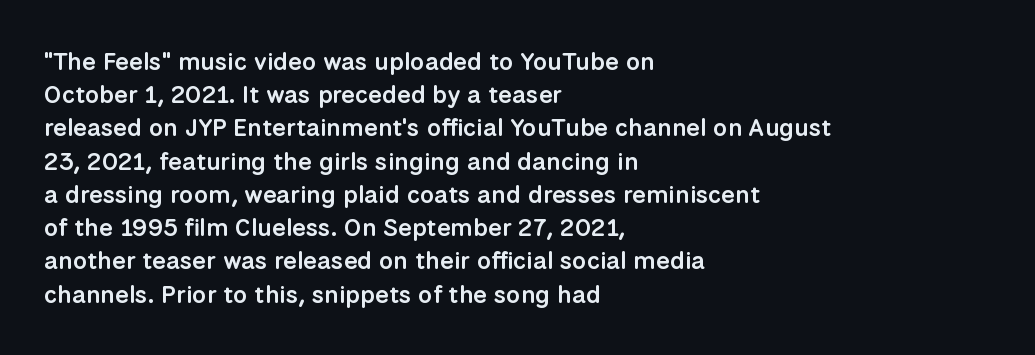
{"italic": "no", "bold": "semi", "underline": "no", "align": "left", "line_spacing": "normal", "line_spacing_ratio": 1.33, "letter_spacing": "normal", "letter_spacing_em": 0.0, "glyph_px": 25}
